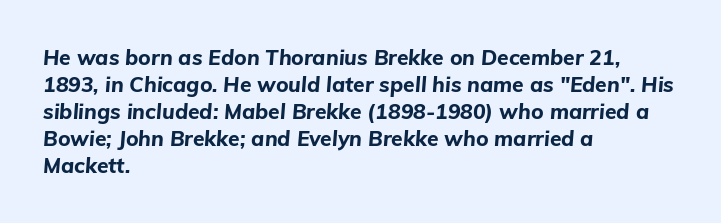
The image shows 21 px bold type, italic (leaning right); set left-aligned, normal line spacing (1.29x), normal letter spacing, not underlined.
